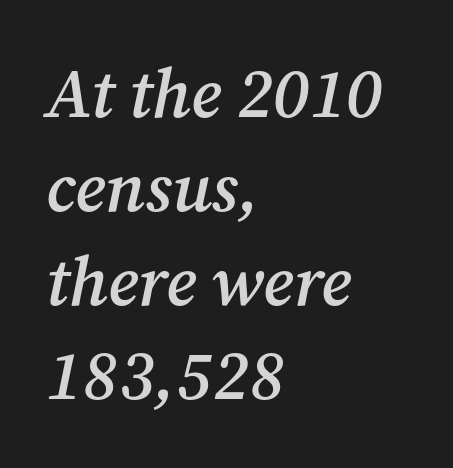
{"serif": "yes", "italic": "yes", "lean": "right", "slant_degrees": 12, "bold": "semi", "weight": "semibold", "width": "normal", "stroke_contrast": "medium", "x_height": "medium", "monospaced": "no", "underline": "no", "align": "left", "line_spacing": "normal", "line_spacing_ratio": 1.36, "letter_spacing": "normal", "letter_spacing_em": 0.0, "glyph_px": 69}
